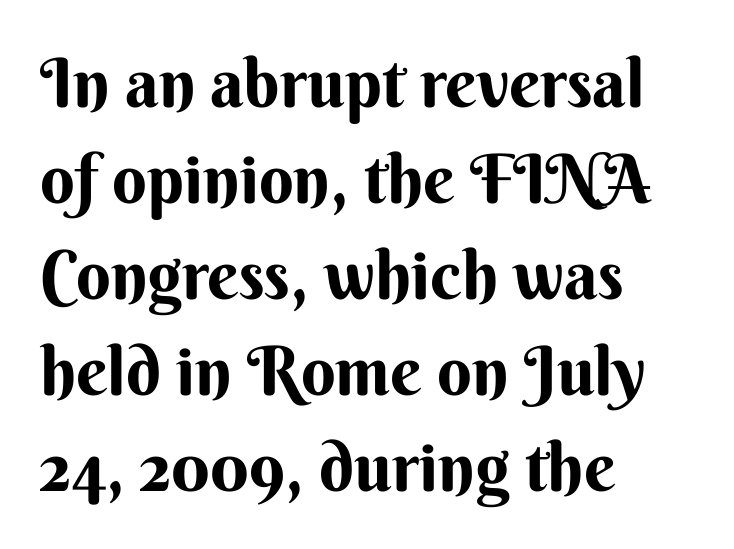
No extra tracking has been applied to these lines. Teacher's note: observe the even left margin — that is flush-left alignment. The glyphs are unaccompanied by any horizontal stroke below them. Do the characters align in a grid? No, the font is proportional. Posture: straight, roman, zero tilt.
